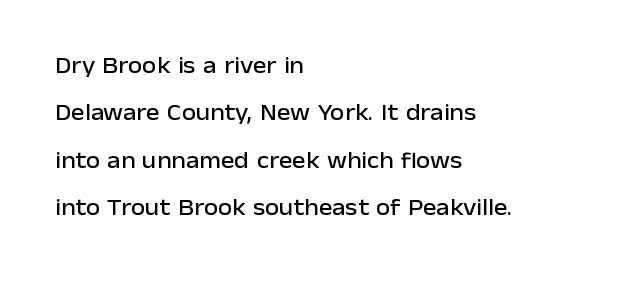
{"italic": "no", "underline": "no", "align": "left", "line_spacing": "loose", "line_spacing_ratio": 2.06, "letter_spacing": "normal", "letter_spacing_em": 0.0, "glyph_px": 23}
